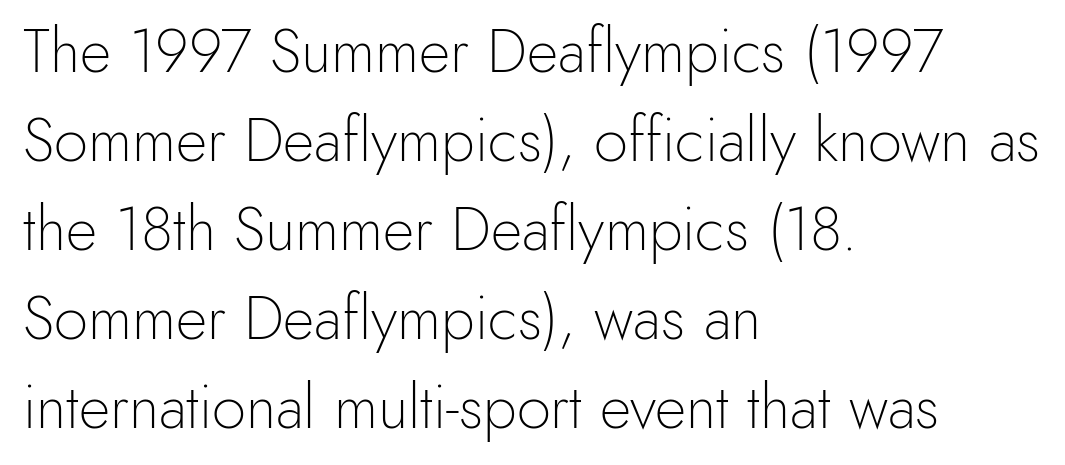
Ascenders rise straight up at ninety degrees. The gap between lines stays unmarked. A light-to-regular cut is what we see here. These lines sit exactly where default settings would place them. The letterforms sit shoulder to shoulder at normal distance. In CSS terms this would be text-align: left.
